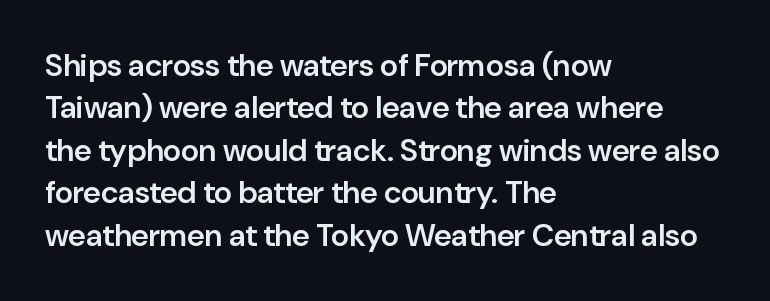
Q: Is the text bold? A: Semi-bold.
Q: Is the text italic (slanted)? A: No, it is upright.
Q: Is the typeface a serif or a sans-serif typeface? A: Sans-serif.
Q: Is the text underlined? A: No.
Q: How is the paragraph aligned? A: Left-aligned.
Q: Is the spacing between letters normal or unusually wide? A: Normal.
Q: Is the spacing between lines tight, normal or loose? A: Normal.
Q: Width (condensed, normal, or wide)? A: Normal.
Q: Stroke contrast? A: Low.
Q: x-height? A: Medium.
Q: Monospaced? A: No.
